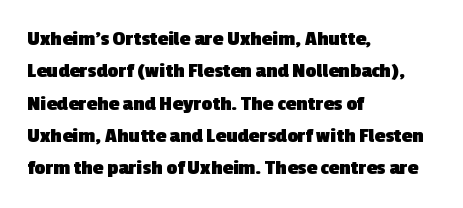
Q: Is the text bold? A: Yes.
Q: Is the text underlined? A: No.
Q: How is the paragraph aligned? A: Left-aligned.
Q: Is the spacing between letters normal or unusually wide? A: Normal.
Q: Is the spacing between lines tight, normal or loose? A: Normal.
